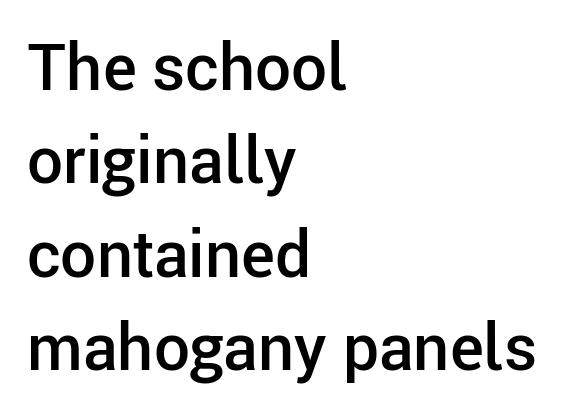
The image shows 64 px semibold sans-serif type, upright; set left-aligned, normal line spacing (1.46x), normal letter spacing, not underlined; low stroke contrast and a medium x-height.
